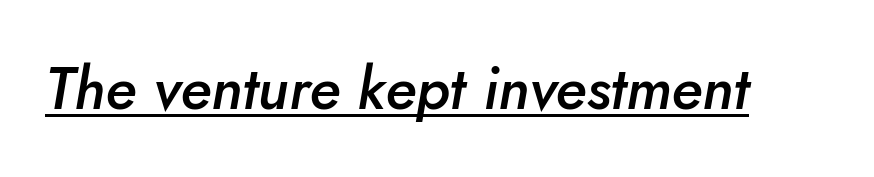
The image shows 59 px semibold type, italic (leaning right); set normal letter spacing, underlined; low stroke contrast and a small x-height.
